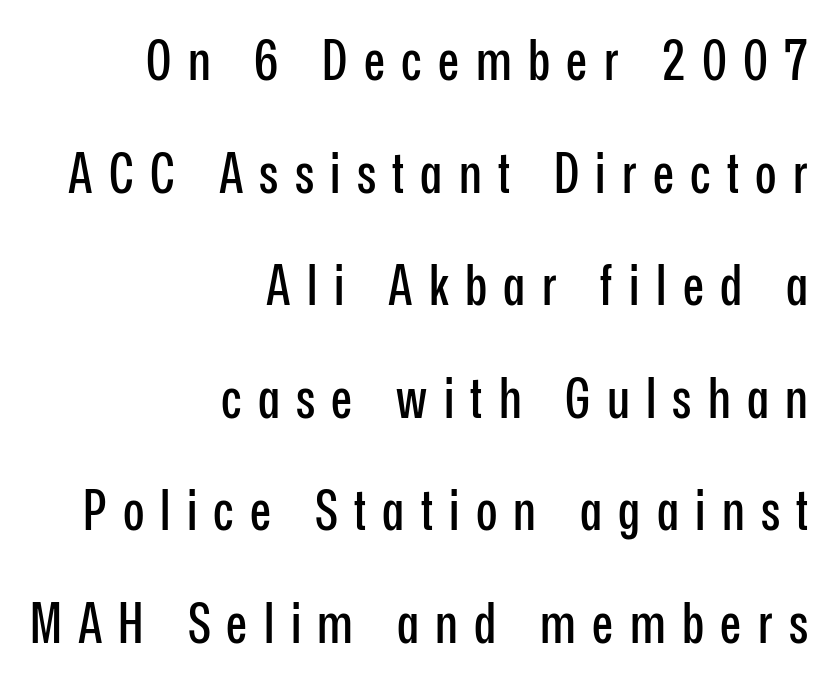
{"serif": "no", "italic": "no", "width": "condensed", "stroke_contrast": "low", "x_height": "medium", "monospaced": "no", "underline": "no", "align": "right", "line_spacing": "loose", "line_spacing_ratio": 2.01, "letter_spacing": "wide", "letter_spacing_em": 0.29, "glyph_px": 56}
